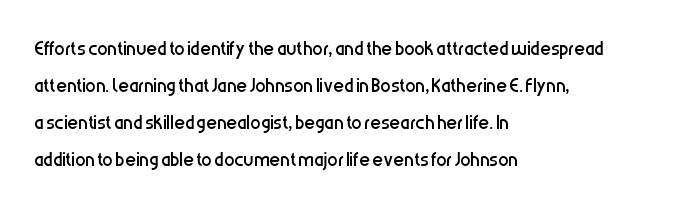
{"italic": "no", "bold": "no", "underline": "no", "align": "left", "line_spacing": "normal", "line_spacing_ratio": 1.42, "letter_spacing": "normal", "letter_spacing_em": 0.0, "glyph_px": 26}
